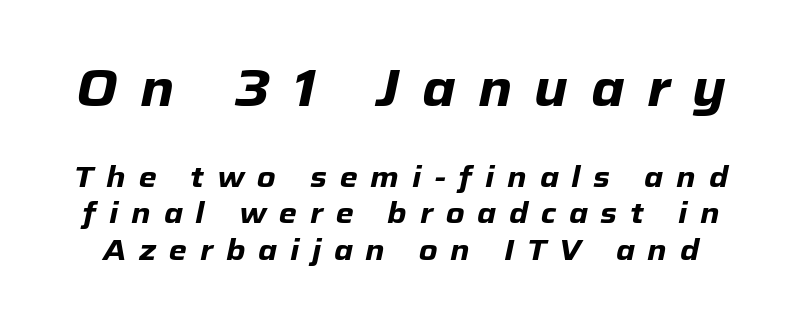
Type without underlining. The rendering applies a slant to the glyphs. The lines sit at an ordinary, default distance from one another. Tracking here is generous; glyphs stand well apart from one another. Character widths vary here, with narrow letters taking less room than wide ones.
